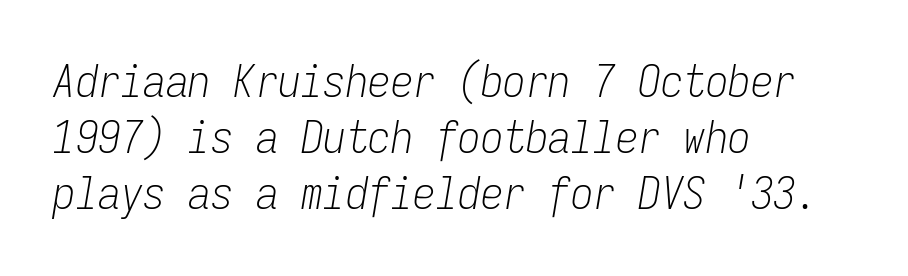
Q: Is the text bold? A: No.
Q: Is the text italic (slanted)? A: Yes, it leans right by about 9 degrees.
Q: Is the text underlined? A: No.
Q: How is the paragraph aligned? A: Left-aligned.
Q: Is the spacing between letters normal or unusually wide? A: Normal.
Q: Is the spacing between lines tight, normal or loose? A: Normal.
Q: Width (condensed, normal, or wide)? A: Condensed.
Q: Stroke contrast? A: Low.
Q: x-height? A: Medium.
Q: Monospaced? A: Yes.
